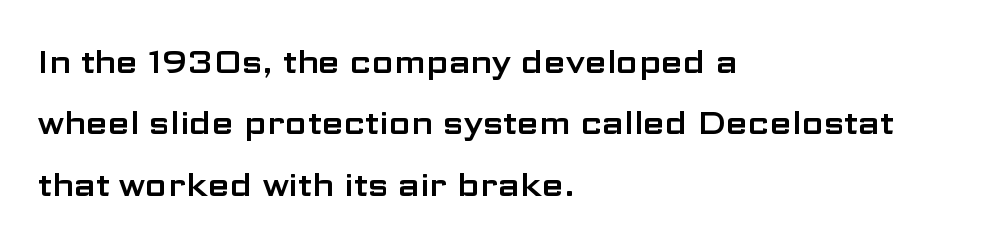
{"serif": "no", "italic": "no", "width": "wide", "stroke_contrast": "low", "x_height": "medium", "monospaced": "no", "underline": "no", "align": "left", "line_spacing": "loose", "line_spacing_ratio": 1.92, "letter_spacing": "normal", "letter_spacing_em": 0.0, "glyph_px": 32}
